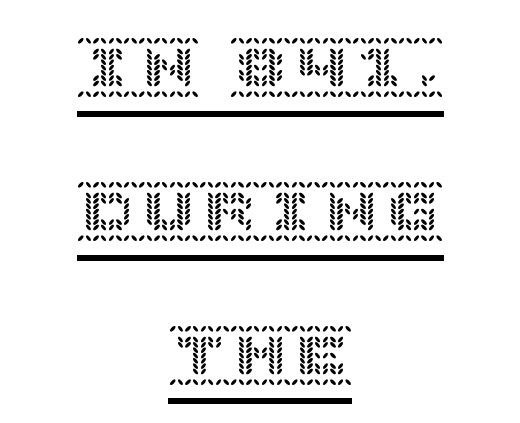
The image shows 61 px text type, upright; set centered, loose line spacing (2.36x), normal letter spacing, underlined; a large x-height.
